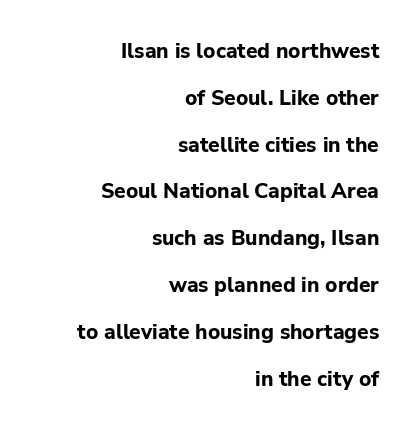
Q: Is the text bold? A: Yes.
Q: Is the text italic (slanted)? A: No, it is upright.
Q: Is the text underlined? A: No.
Q: How is the paragraph aligned? A: Right-aligned.
Q: Is the spacing between letters normal or unusually wide? A: Normal.
Q: Is the spacing between lines tight, normal or loose? A: Loose.
